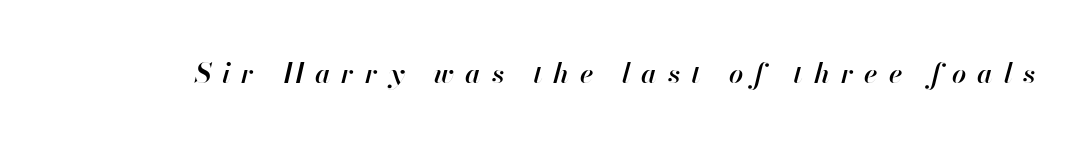
A typesetter would call this proportional, since set widths differ per character. These lines have a slow, spaced-out rhythm from letter to letter. A fair bit of extra ink — the face is semibold, not bold. These lines were composed using italics. Plain, unruled lines of type.
